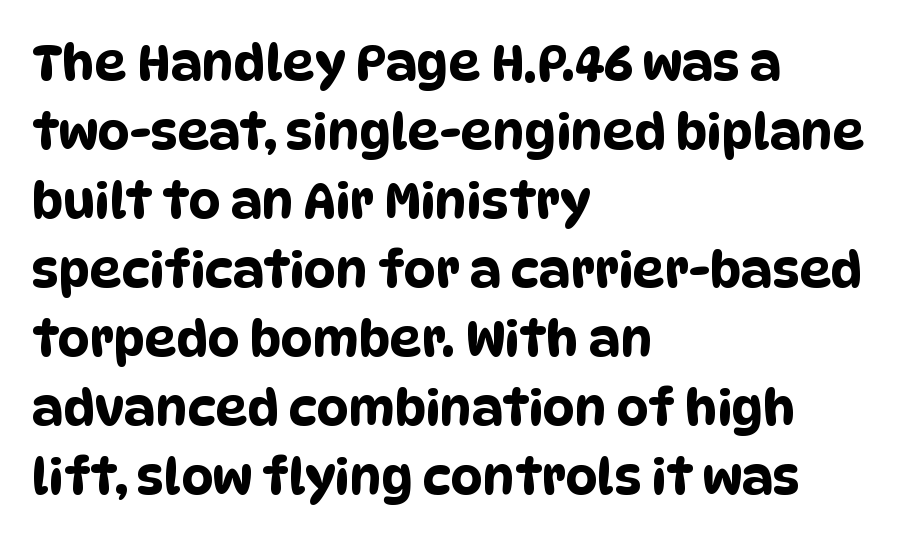
The image shows 50 px condensed sans-serif type; set left-aligned, normal line spacing (1.38x), normal letter spacing, not underlined; low stroke contrast and a large x-height.
